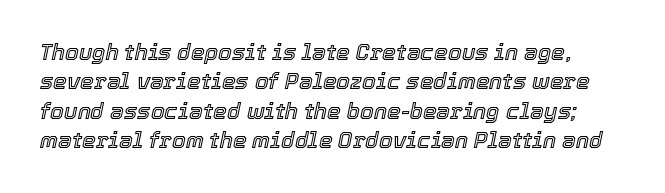
This rendering leaves character spacing at its baseline value. Beneath every word, the page is bare. Baseline-to-baseline distance is the conventional proportion of letter height. The text carries the slant typical of an italic or oblique font.
